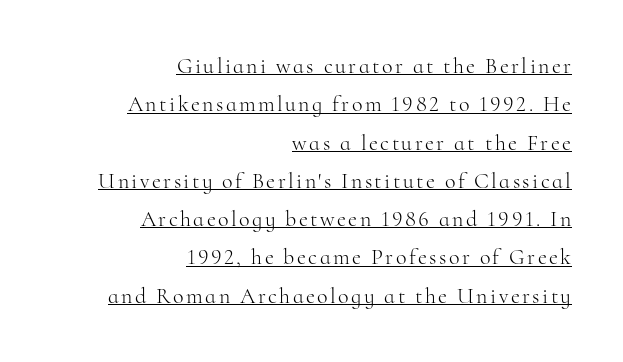
The image shows 22 px text type, upright; set right-aligned, line spacing 1.74x, underlined.
